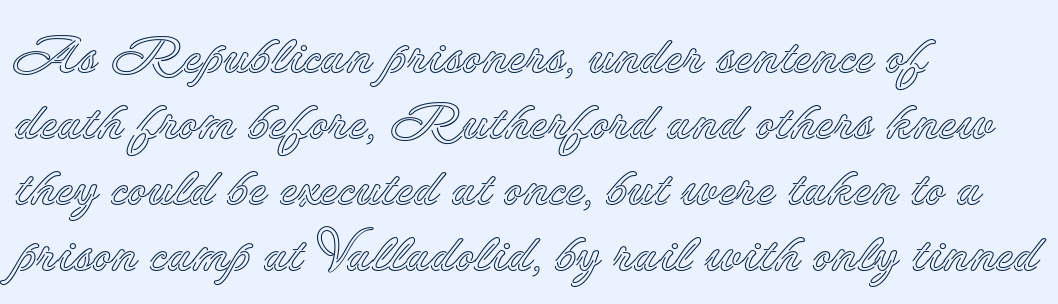
Short note: letters normally spaced. Spacing verdict: proportional, widths tailored to each character. The text block is weighted toward the left margin, trailing off unevenly rightward. Descender tails drop into unmarked territory.
